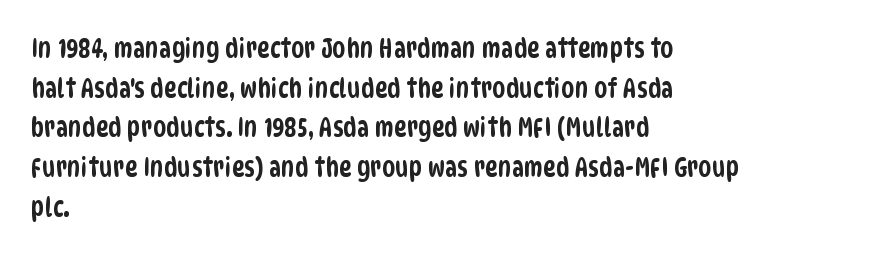
Q: Is the text underlined? A: No.
Q: How is the paragraph aligned? A: Left-aligned.
Q: Is the spacing between letters normal or unusually wide? A: Normal.
Q: Is the spacing between lines tight, normal or loose? A: Normal.
